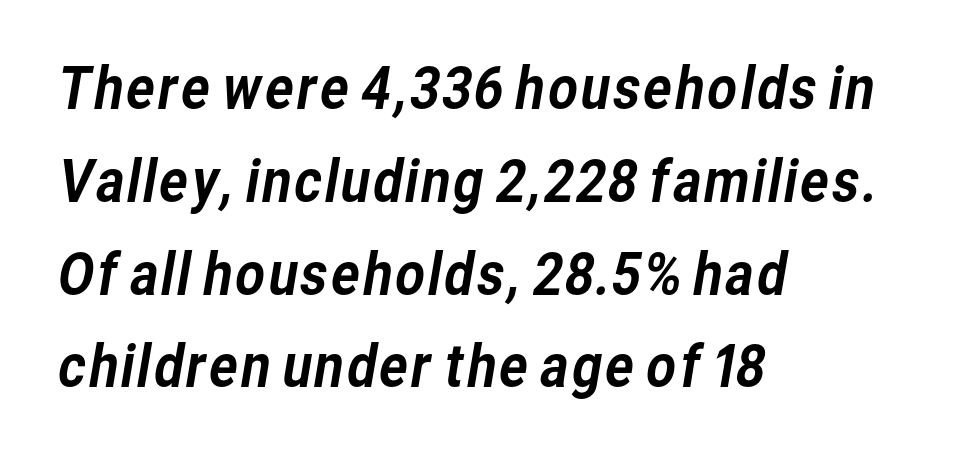
{"serif": "no", "width": "normal", "stroke_contrast": "low", "x_height": "medium", "monospaced": "no", "underline": "no", "align": "left", "line_spacing": "normal", "line_spacing_ratio": 1.6, "letter_spacing": "normal", "letter_spacing_em": 0.0, "glyph_px": 58}
